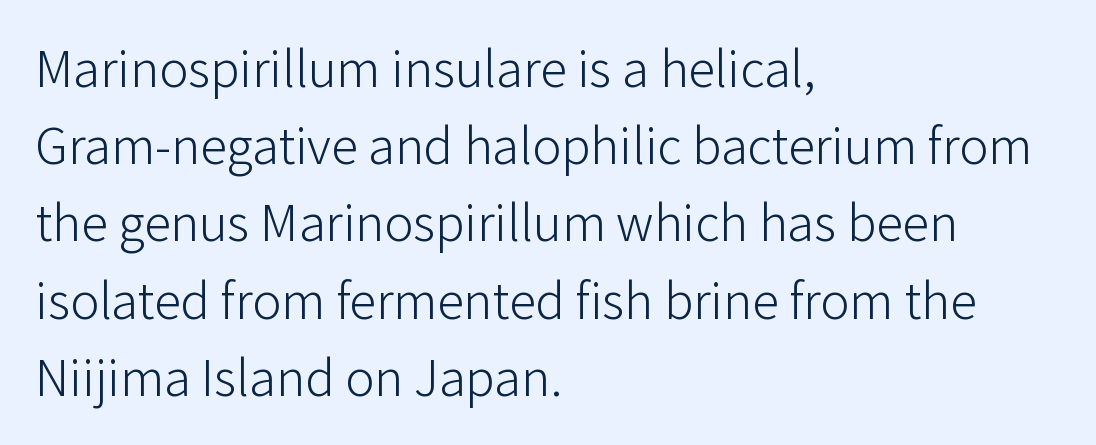
The cut favours lightness, reaching ordinary text weight at its darkest. Each letter's strokes conclude bluntly, with no projecting serifs. No extra tracking has been applied to these lines. Varying glyph widths throughout — classic text-font behaviour. These lines stack with their left ends in a neat column. Is there much room between lines? A standard amount, neither cramped nor airy.
